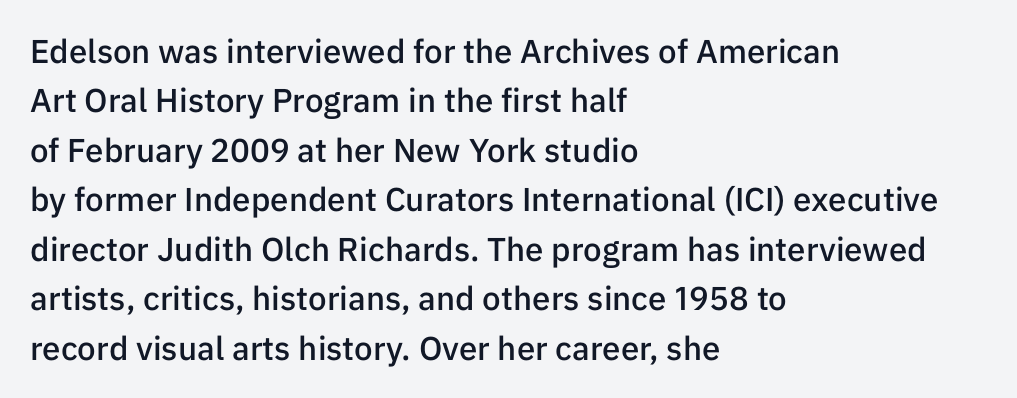
Q: Is the text bold? A: Semi-bold.
Q: Is the text italic (slanted)? A: No, it is upright.
Q: Is the typeface a serif or a sans-serif typeface? A: Sans-serif.
Q: Is the text underlined? A: No.
Q: How is the paragraph aligned? A: Left-aligned.
Q: Is the spacing between letters normal or unusually wide? A: Normal.
Q: Is the spacing between lines tight, normal or loose? A: Normal.
Q: Width (condensed, normal, or wide)? A: Normal.
Q: Stroke contrast? A: Low.
Q: x-height? A: Medium.
Q: Monospaced? A: No.
